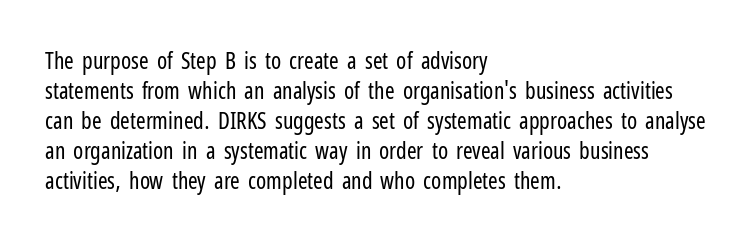
{"italic": "no", "bold": "no", "underline": "no", "align": "left", "line_spacing": "normal", "line_spacing_ratio": 1.3, "letter_spacing": "normal", "letter_spacing_em": 0.0, "glyph_px": 23}
